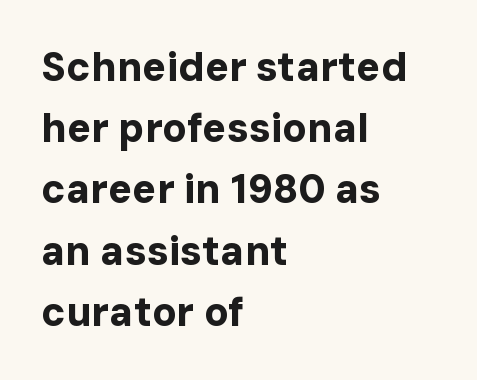
The image shows 40 px bold sans-serif type, upright; set left-aligned, normal line spacing (1.53x), normal letter spacing, not underlined; low stroke contrast and a medium x-height.
